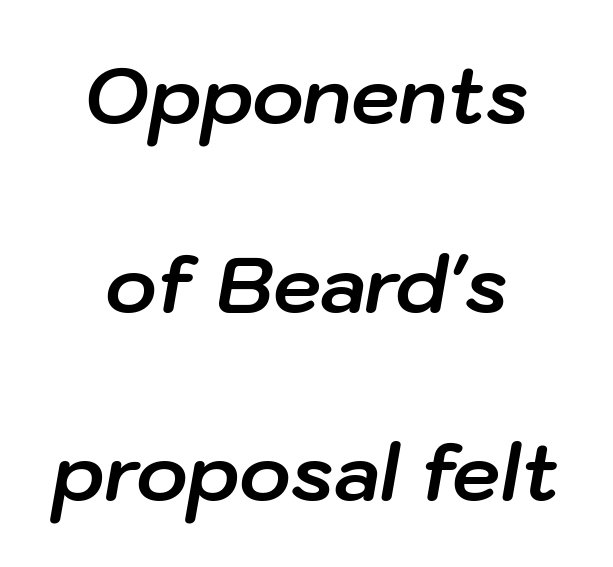
If you folded the block vertically in half, each line would mirror itself in length. The specimen omits any rule beneath the text block's lines. The rendering uses a large line-height, opening up the rows. A typesetter would call this proportional, since set widths differ per character. The passage shown leans; its letterforms are oblique.
